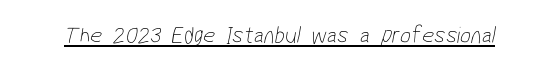
{"bold": "no", "underline": "yes", "letter_spacing": "normal", "letter_spacing_em": 0.0, "glyph_px": 24}
